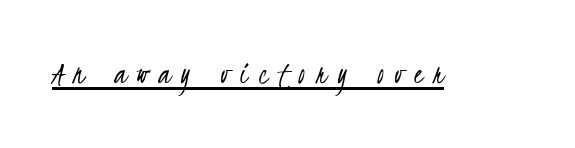
Stem width sits at or under what a default text font uses. Is this a fixed-width face? No — the glyphs have proportional, varying widths. Nope, no serifs anywhere on these letters. Spacing between characters has been opened up far beyond the box default. This is underlined copy, the kind a proofreader might mark for attention.
